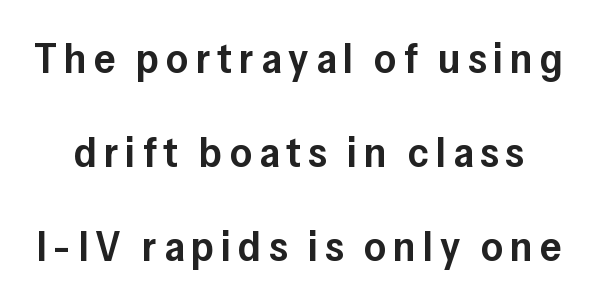
The specimen reads as upright at a glance. Nothing sits at the stroke ends, so this counts as sans-serif. Unmarked baselines from the first word to the last. A typesetter would call this proportional, since set widths differ per character. Airy leading. As a designer I'd log this as weight 600, semibold.
